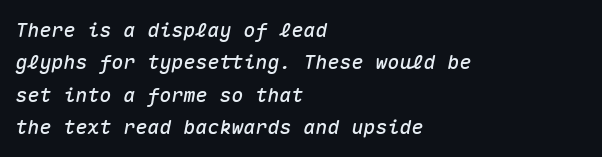
The image shows 20 px text type, italic (leaning right); set left-aligned, normal line spacing (1.62x), normal letter spacing, not underlined.
